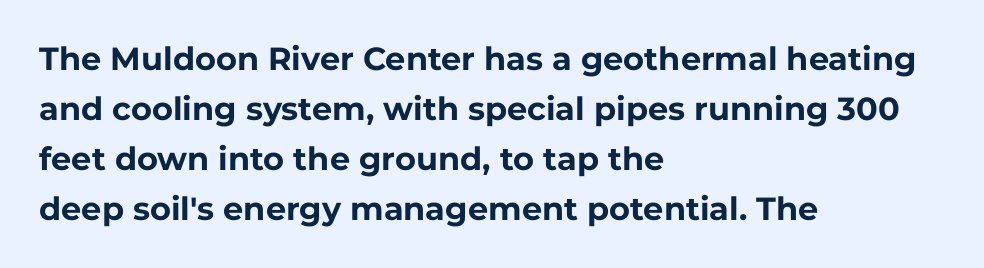
{"serif": "no", "italic": "no", "bold": "yes", "weight": "bold", "width": "normal", "stroke_contrast": "low", "x_height": "medium", "monospaced": "no", "underline": "no", "align": "left", "line_spacing": "normal", "line_spacing_ratio": 1.56, "letter_spacing": "normal", "letter_spacing_em": 0.0, "glyph_px": 32}
